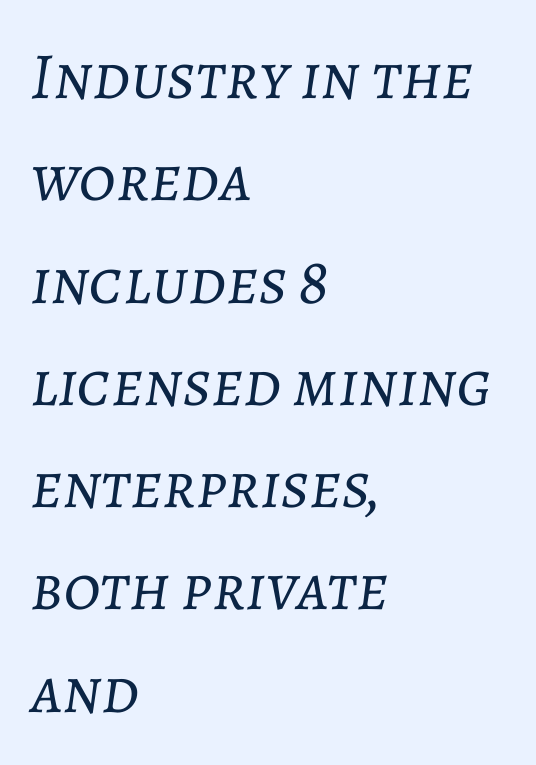
{"italic": "yes", "lean": "right", "slant_degrees": 7, "bold": "no", "weight": "light", "width": "normal", "stroke_contrast": "low", "x_height": "medium", "monospaced": "no", "underline": "no", "align": "left", "line_spacing": "normal", "line_spacing_ratio": 1.55, "letter_spacing": "normal", "letter_spacing_em": 0.0, "glyph_px": 66}
